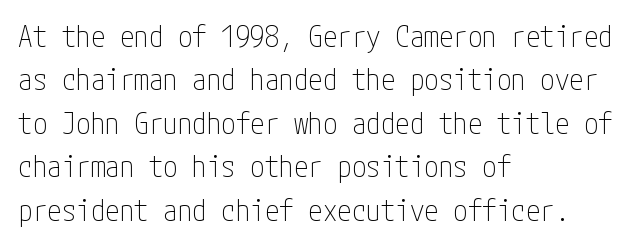
Every row of glyphs begins at an identical x-position on the left. Ascenders rise straight up at ninety degrees. The specimen omits any rule beneath the text block's lines. Counters stay open thanks to moderate or lighter strokes.
